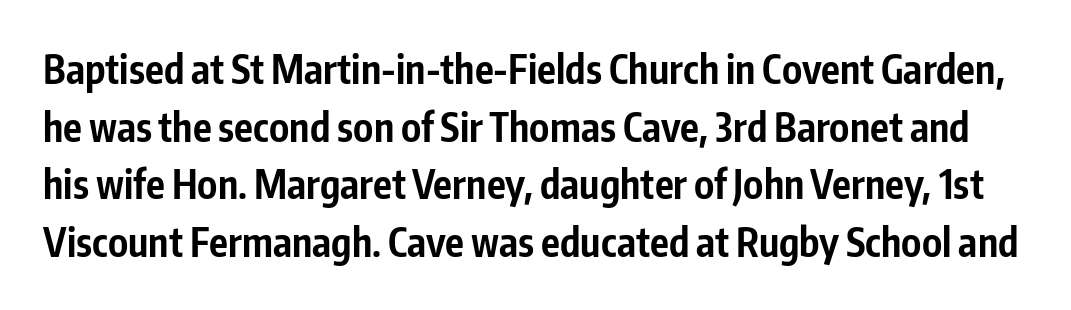
The image shows 39 px bold, condensed sans-serif type, upright; set normal line spacing (1.48x), normal letter spacing, not underlined; low stroke contrast and a medium x-height.
